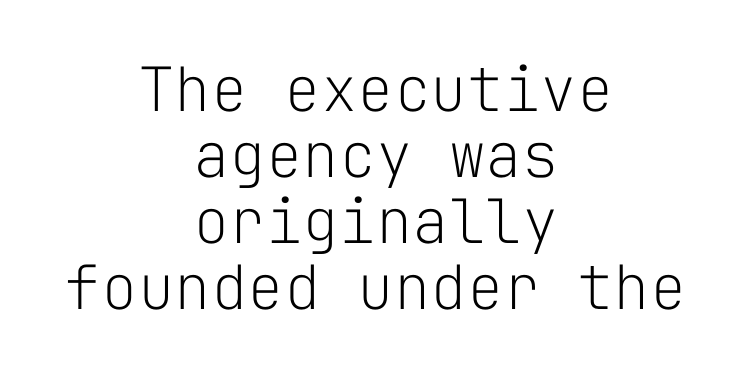
{"serif": "no", "italic": "no", "bold": "no", "weight": "light", "width": "normal", "stroke_contrast": "low", "x_height": "medium", "monospaced": "yes", "underline": "no", "align": "center", "line_spacing": "tight", "line_spacing_ratio": 1.08, "letter_spacing": "normal", "letter_spacing_em": 0.0, "glyph_px": 61}
